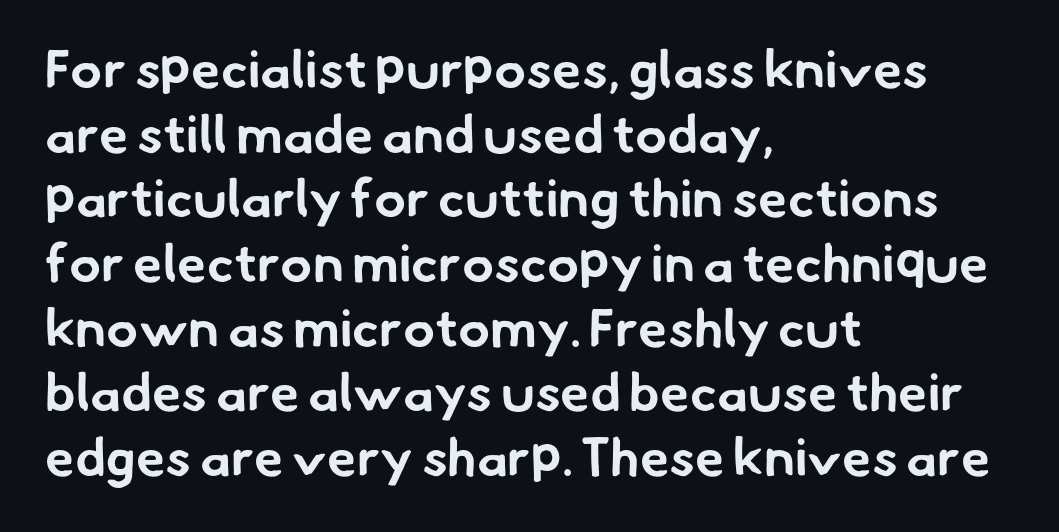
Q: Is the text bold? A: Yes.
Q: Is the typeface a serif or a sans-serif typeface? A: Sans-serif.
Q: Is the text underlined? A: No.
Q: How is the paragraph aligned? A: Left-aligned.
Q: Is the spacing between letters normal or unusually wide? A: Normal.
Q: Width (condensed, normal, or wide)? A: Normal.
Q: Stroke contrast? A: Low.
Q: x-height? A: Small.
Q: Monospaced? A: No.
